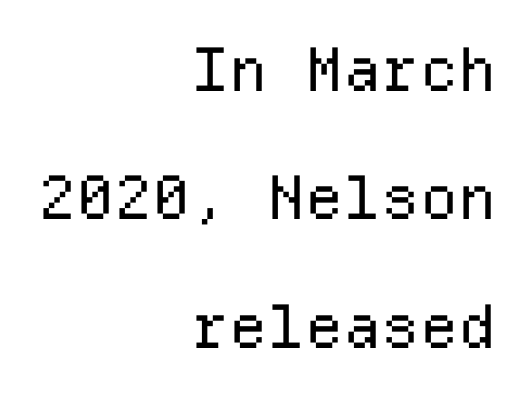
A sans-serif font was chosen for this passage. The zone under the glyphs is completely vacant. Regarding leading, the lines here are spaced well apart. This sample has the even, mechanical cadence of fixed-width lettering.
